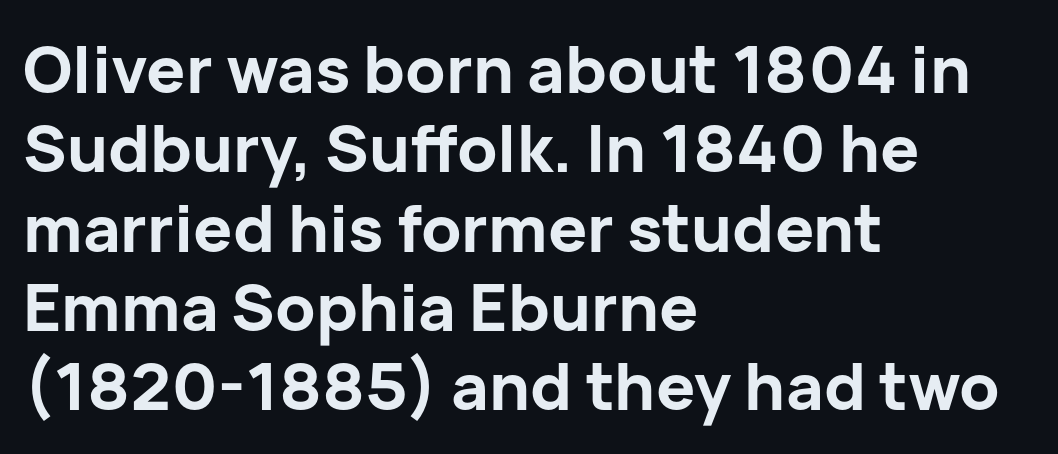
Spacing verdict: proportional, widths tailored to each character. This sample uses plain, unmodified letter spacing. Thick stems and heavy bowls — unmistakably bold. This sample is left-justified, so line endings fall wherever the words run out. Italic? Not at all — the glyphs are vertical. Check where the strokes stop: nothing finishes them off — pure sans.
